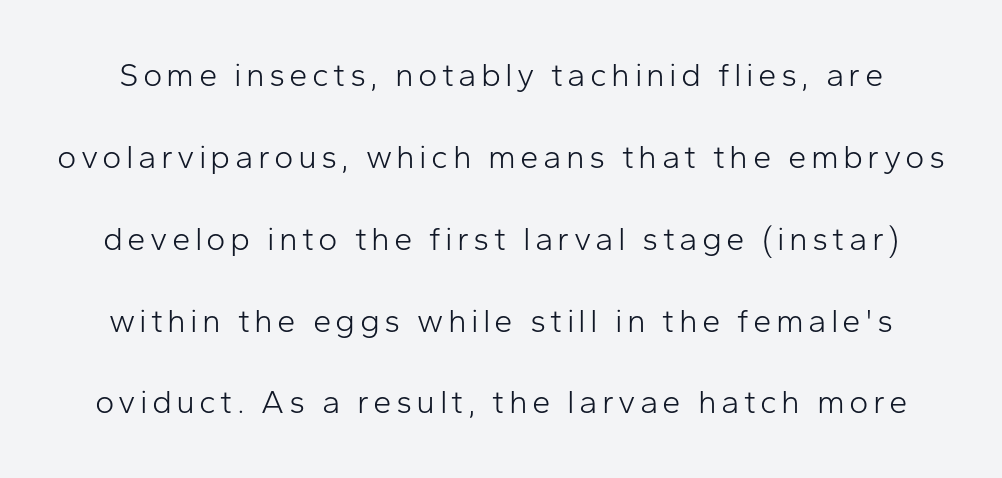
This rendering features lettering with no underline. Reading down the column, the eye jumps a long way to each next line. Looks like regular typesetting: each glyph gets only the width it needs. Observe the absence of serifs on each vertical stroke in this sample. These glyphs show unthickened strokes, regular width or finer.
